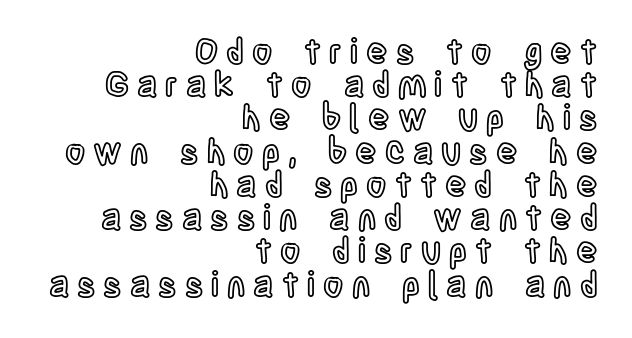
{"italic": "no", "width": "condensed", "x_height": "large", "monospaced": "no", "underline": "no", "align": "right", "line_spacing": "tight", "line_spacing_ratio": 0.95, "letter_spacing": "wide", "letter_spacing_em": 0.23, "glyph_px": 35}
